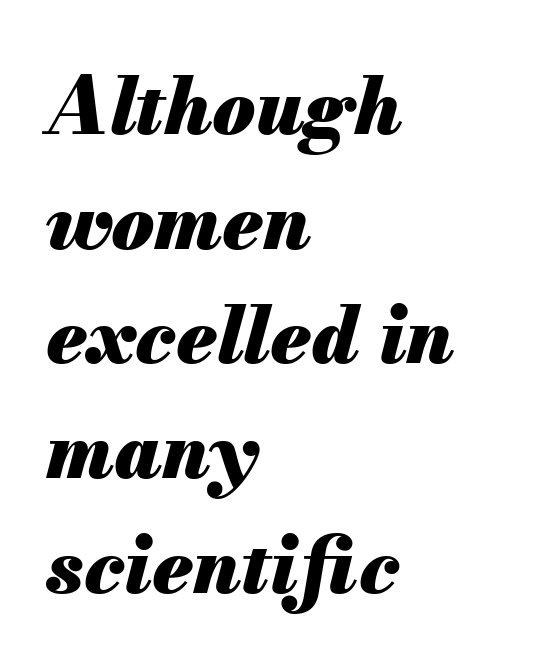
Observe the lean: these are italic letterforms. Leftover space on each line is placed entirely after the last word. Heavy, bold letterforms. The type is set solid horizontally, with unmodified tracking. The passage shown stacks its lines at a standard gap.
